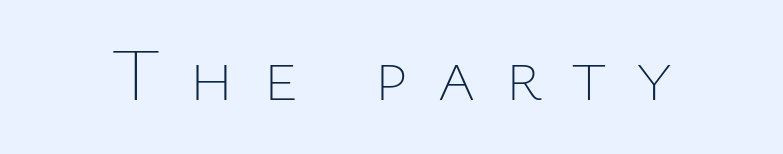
{"italic": "no", "bold": "no", "weight": "thin", "width": "normal", "stroke_contrast": "low", "x_height": "medium", "monospaced": "no", "underline": "no", "letter_spacing": "wide", "letter_spacing_em": 0.39, "glyph_px": 74}
